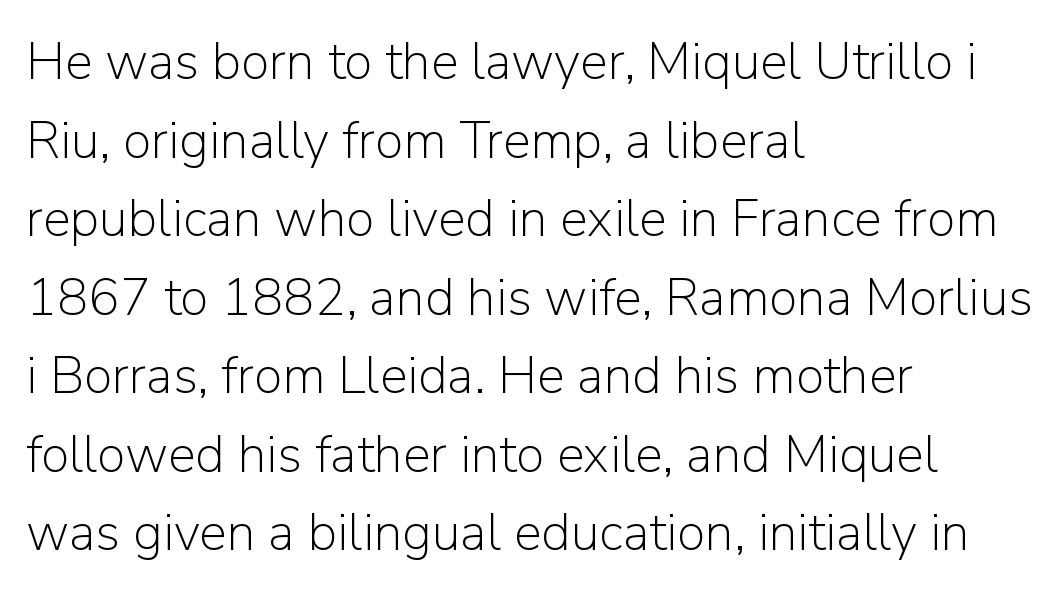
The image shows 52 px light sans-serif type, upright; set left-aligned, normal line spacing (1.51x), normal letter spacing, not underlined; low stroke contrast and a medium x-height.
